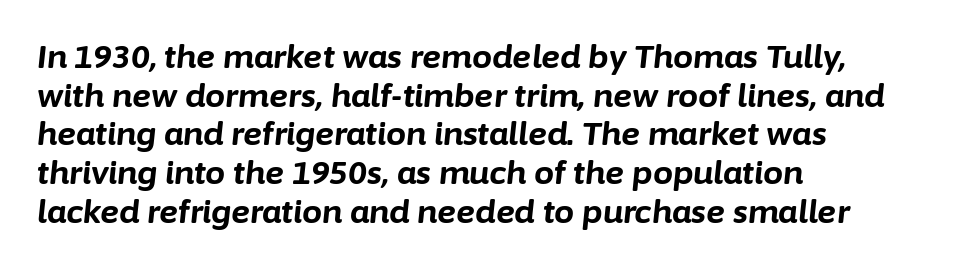
Q: Is the text bold? A: Yes.
Q: Is the text italic (slanted)? A: Yes, it leans right by about 6 degrees.
Q: Is the text underlined? A: No.
Q: How is the paragraph aligned? A: Left-aligned.
Q: Is the spacing between letters normal or unusually wide? A: Normal.
Q: Width (condensed, normal, or wide)? A: Normal.
Q: Stroke contrast? A: Low.
Q: x-height? A: Medium.
Q: Monospaced? A: No.
